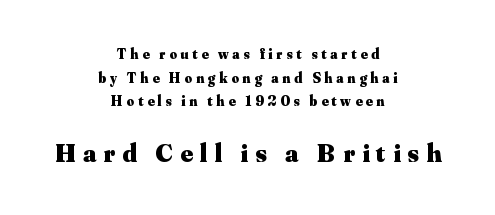
{"italic": "no", "bold": "yes", "underline": "no", "align": "center", "line_spacing": "normal", "line_spacing_ratio": 1.68, "letter_spacing": "wide", "letter_spacing_em": 0.28, "larger_block": "second", "size_ratio": 1.86, "glyph_px": 26}
